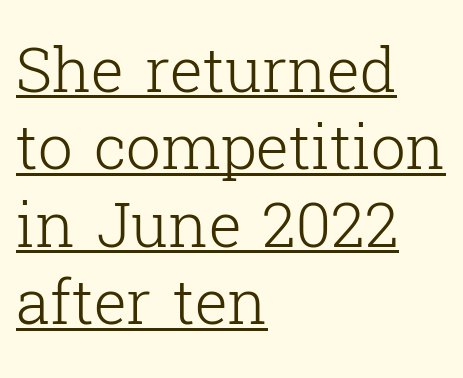
The image shows 62 px light serif type, upright; set left-aligned, normal line spacing (1.25x), normal letter spacing, underlined; low stroke contrast and a medium x-height.
